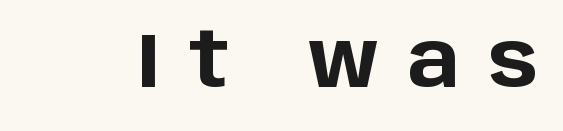
What stands out about the letter spacing? Its width — letters are far apart. Compared with an ordinary text face, these strokes are far heavier — a full bold. Examine the stroke ends and you'll find no serifs. The passage shown is not underscored anywhere. Do the letters lean? They stand straight. Proportional: the letters do not fall into vertical columns.
